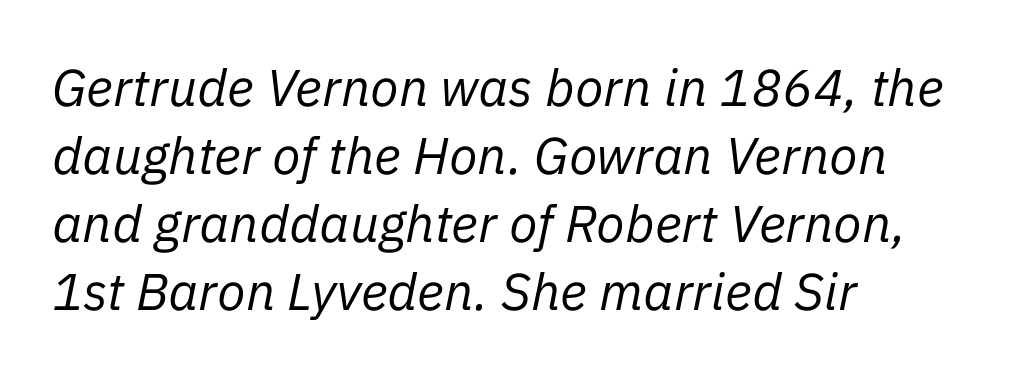
The image shows 52 px regular-weight type, italic (leaning right); set left-aligned, normal line spacing (1.31x), normal letter spacing, not underlined; low stroke contrast and a medium x-height.
